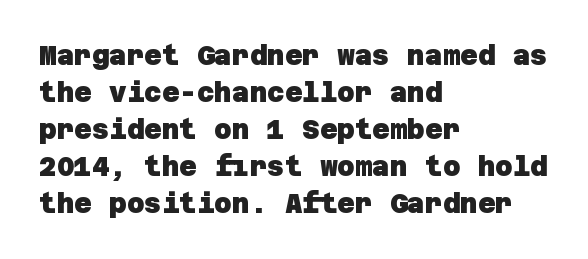
Q: Is the text bold? A: Yes.
Q: Is the text underlined? A: No.
Q: How is the paragraph aligned? A: Left-aligned.
Q: Is the spacing between letters normal or unusually wide? A: Normal.
Q: Is the spacing between lines tight, normal or loose? A: Normal.
